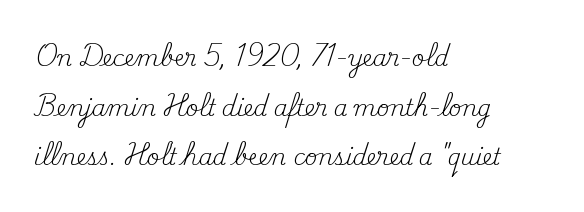
The specimen omits any rule beneath the text block's lines. Horizontally, the lines are justified to the leading edge only. In terms of letterspacing, this is plain default setting. Each new line begins a long way beneath the previous one. Heaviness? Minimal to ordinary, like unemphasized prose.
